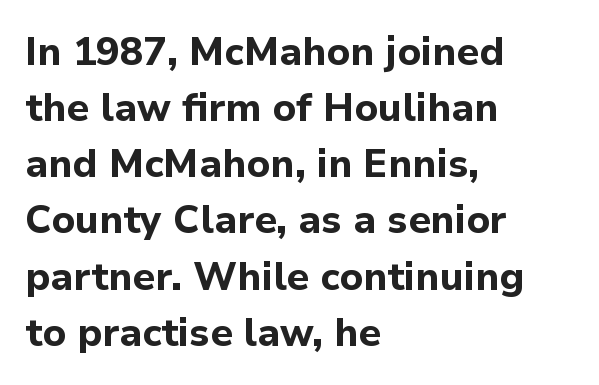
{"serif": "no", "italic": "no", "bold": "yes", "weight": "bold", "width": "normal", "stroke_contrast": "low", "x_height": "medium", "monospaced": "no", "underline": "no", "align": "left", "line_spacing": "normal", "line_spacing_ratio": 1.44, "letter_spacing": "normal", "letter_spacing_em": 0.0, "glyph_px": 39}
